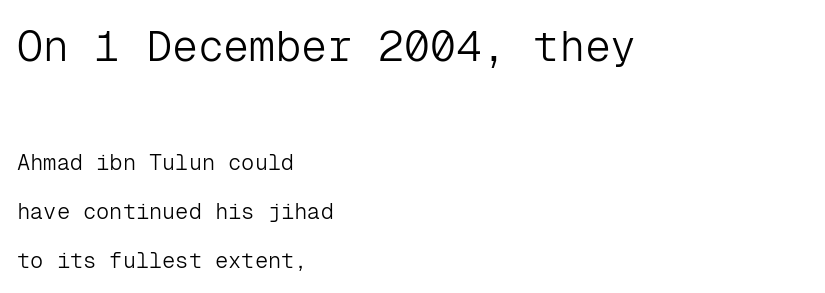
{"serif": "no", "italic": "no", "bold": "no", "weight": "light", "width": "normal", "stroke_contrast": "low", "x_height": "medium", "monospaced": "yes", "underline": "no", "align": "left", "line_spacing": "loose", "line_spacing_ratio": 2.23, "letter_spacing": "normal", "letter_spacing_em": 0.0, "larger_block": "first", "size_ratio": 1.95, "glyph_px": 43}
